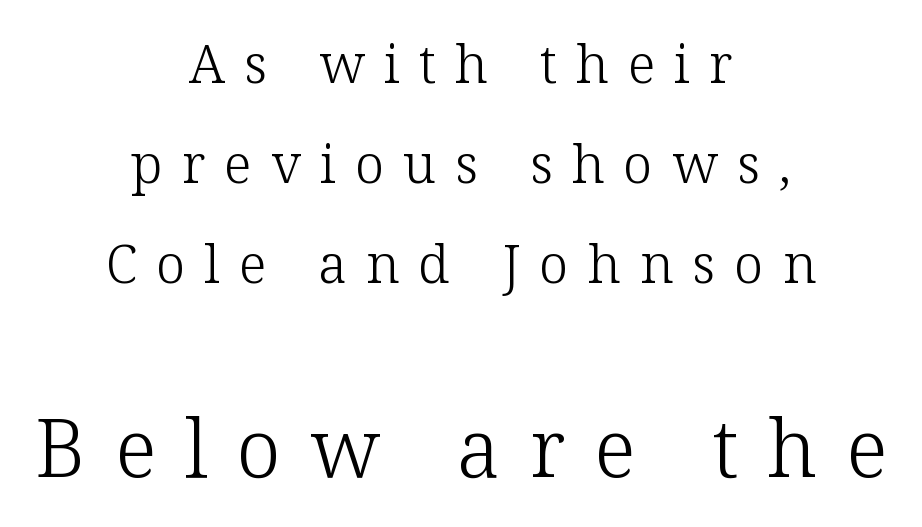
The image shows 80 px light serif type, upright; set centered, line spacing 1.89x, unusually wide letter spacing (+0.36 em), not underlined; the second (bottom) block is 1.51x larger; low stroke contrast and a medium x-height.
